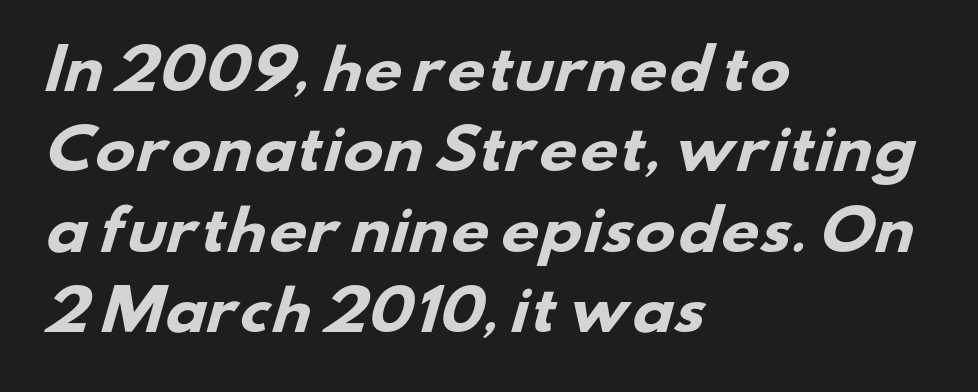
{"serif": "no", "bold": "yes", "weight": "heavy", "width": "wide", "stroke_contrast": "low", "x_height": "small", "monospaced": "no", "underline": "no", "align": "left", "line_spacing": "normal", "line_spacing_ratio": 1.49, "letter_spacing": "normal", "letter_spacing_em": 0.0, "glyph_px": 54}
